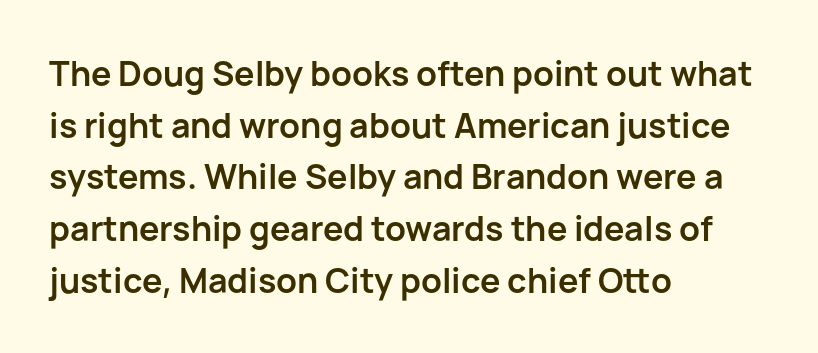
Proportional: the letters do not fall into vertical columns. No feet cap the strokes, marking this as sans-serif type. Inter-character spacing is left at the font's built-in metrics. The rendering uses a bold face; every stroke is thick and dark. Italic: no, the glyphs are upright roman.
